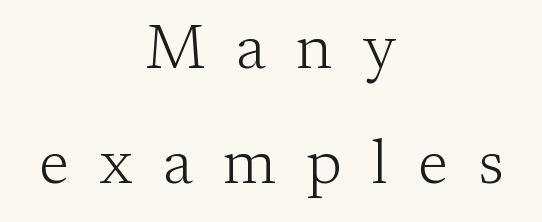
Q: Is the text bold? A: No.
Q: Is the text italic (slanted)? A: No, it is upright.
Q: Is the typeface a serif or a sans-serif typeface? A: Serif.
Q: Is the text underlined? A: No.
Q: How is the paragraph aligned? A: Centered.
Q: Is the spacing between letters normal or unusually wide? A: Unusually wide.
Q: Width (condensed, normal, or wide)? A: Normal.
Q: Stroke contrast? A: Low.
Q: x-height? A: Medium.
Q: Monospaced? A: No.
